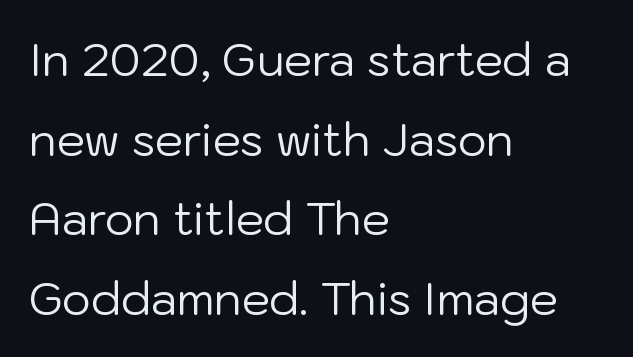
The image shows 45 px regular-weight sans-serif type, upright; set left-aligned, line spacing 1.77x, normal letter spacing, not underlined; low stroke contrast and a medium x-height.
